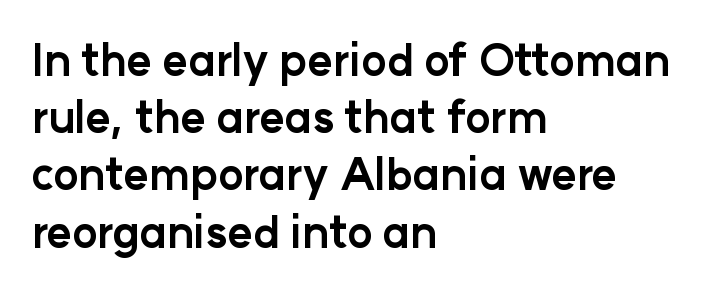
Q: Is the text bold? A: Yes.
Q: Is the text italic (slanted)? A: No, it is upright.
Q: Is the typeface a serif or a sans-serif typeface? A: Sans-serif.
Q: Is the text underlined? A: No.
Q: How is the paragraph aligned? A: Left-aligned.
Q: Is the spacing between letters normal or unusually wide? A: Normal.
Q: Is the spacing between lines tight, normal or loose? A: Normal.
Q: Width (condensed, normal, or wide)? A: Normal.
Q: Stroke contrast? A: Low.
Q: x-height? A: Medium.
Q: Monospaced? A: No.
